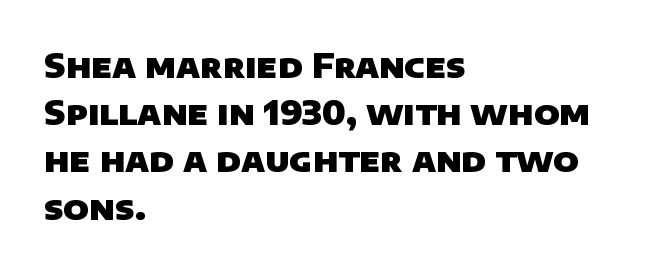
The image shows 33 px heavy sans-serif type; set left-aligned, normal line spacing (1.43x), normal letter spacing, not underlined; low stroke contrast and a large x-height.
